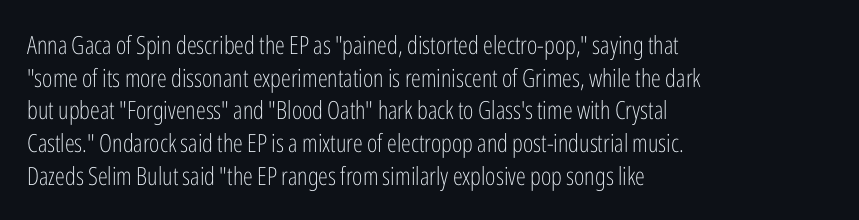
What's the leading like? Ordinary, nothing unusual. The passage shown has conventional tracking throughout. The typography opts for an upright posture over an oblique one. The passage is arranged the way most books set body copy — flush left.
